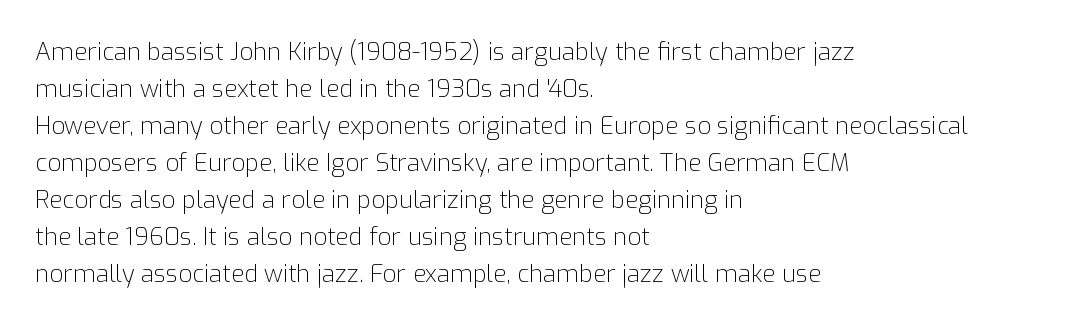
Vertical strokes here are truly vertical. Every row of glyphs begins at an identical x-position on the left. Between one letter and the next there's only the usual sliver of space. Only glyphs here, with clear space below each row.
